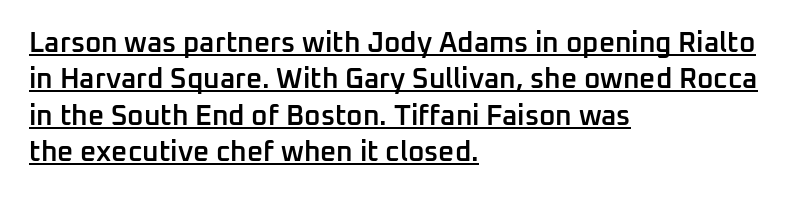
{"serif": "no", "italic": "no", "bold": "semi", "weight": "semibold", "width": "normal", "stroke_contrast": "low", "x_height": "medium", "monospaced": "no", "underline": "yes", "align": "left", "line_spacing": "normal", "line_spacing_ratio": 1.3, "letter_spacing": "normal", "letter_spacing_em": 0.0, "glyph_px": 28}
